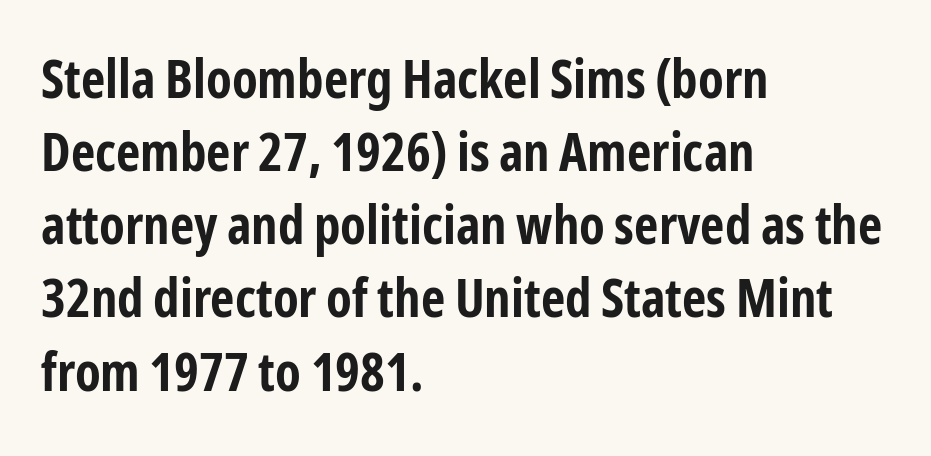
The image shows 53 px bold, condensed sans-serif type, upright; set left-aligned, normal line spacing (1.38x), normal letter spacing, not underlined; low stroke contrast and a medium x-height.
